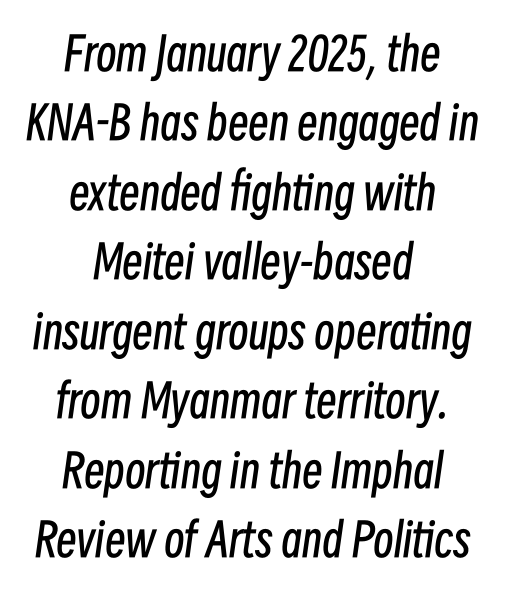
The rendering uses natural spacing where letterforms have individual widths. A quiet, ordinary-to-light weight characterises the typeface. This is oblique type, the kind used for emphasis or titles. The paragraph shown floats in the horizontal middle.
